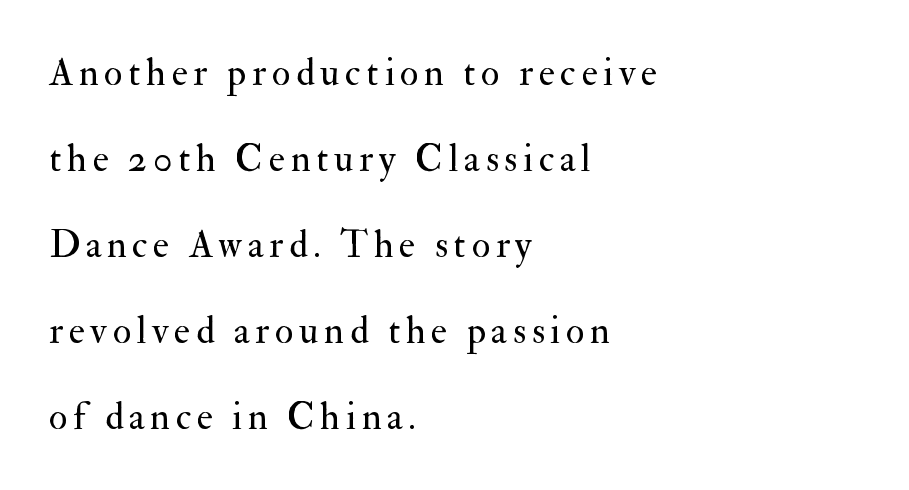
Typographically, this falls in the serif category. Rows of type keep a wide berth in the vertical direction. Compared with a typical body face, this is equally light or lighter still. These lines are rendered in a variable-pitch font.
